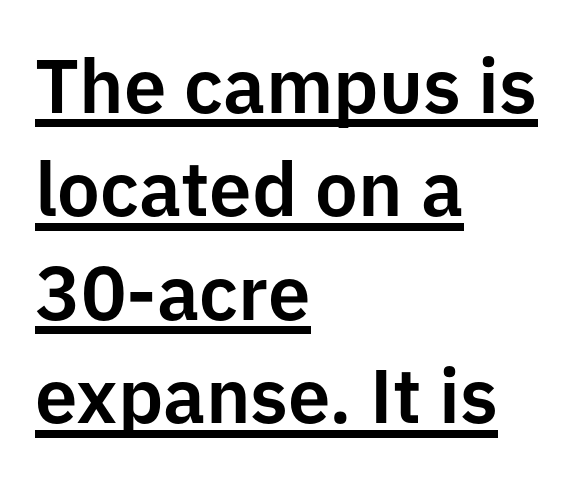
{"serif": "no", "italic": "no", "width": "normal", "stroke_contrast": "low", "x_height": "medium", "monospaced": "no", "underline": "yes", "align": "left", "line_spacing": "normal", "line_spacing_ratio": 1.36, "letter_spacing": "normal", "letter_spacing_em": 0.0, "glyph_px": 76}
